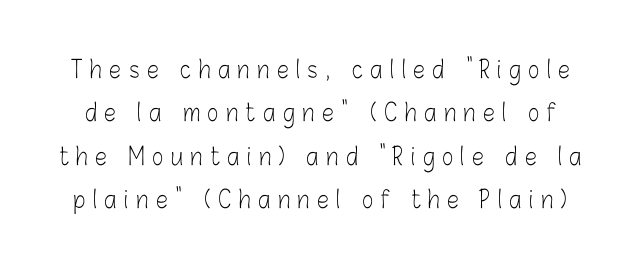
The gap between lines stays unmarked. If you drew a line through each stem, it would be perfectly vertical. Each word looks stretched out because of the extra space between its letters. The weight tops out at a normal text grade.
